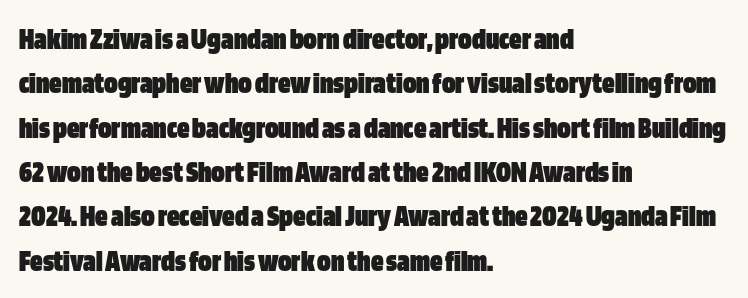
The designer went with a sans here, leaving each stem footless. Each letter keeps its own natural width here, so spacing adapts to shape. Compared with typical body copy, the letter spacing here is the same. The rag falls on the right side of this text block. Tall strokes in this sample are plumb rather than angled. One glance says typical: line gaps are just what's usual.
